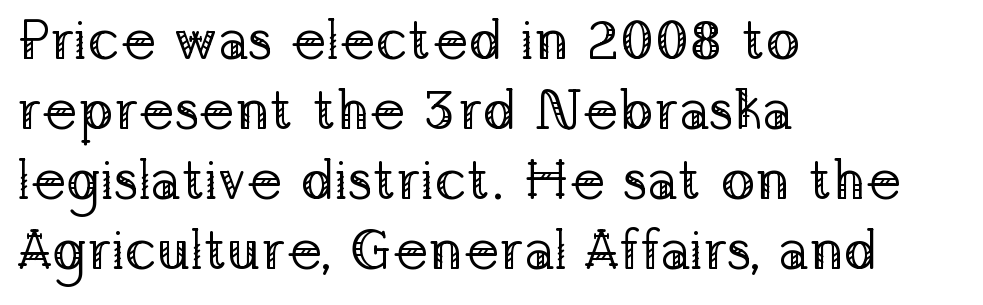
{"serif": "yes", "italic": "no", "bold": "no", "weight": "regular", "width": "normal", "stroke_contrast": "low", "x_height": "medium", "monospaced": "no", "underline": "no", "align": "left", "line_spacing_ratio": 1.23, "letter_spacing": "normal", "letter_spacing_em": 0.0, "glyph_px": 57}
